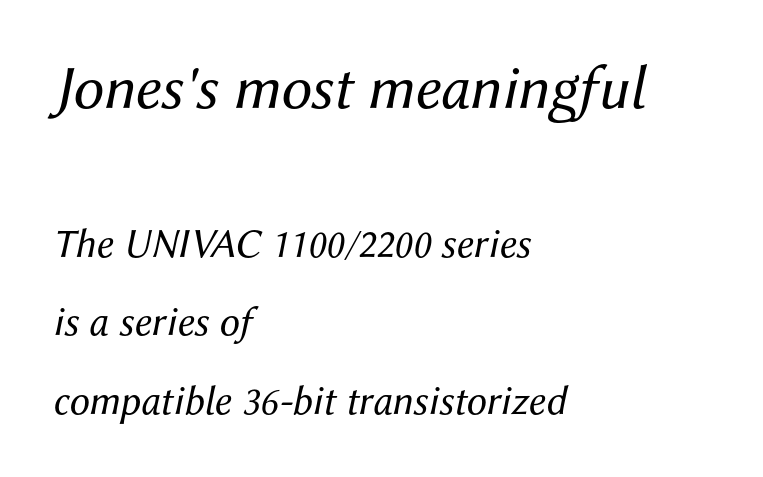
Q: Is the text bold? A: No.
Q: Is the text italic (slanted)? A: Yes, it leans right by about 12 degrees.
Q: Is the text underlined? A: No.
Q: How is the paragraph aligned? A: Left-aligned.
Q: Is the spacing between letters normal or unusually wide? A: Normal.
Q: Is the spacing between lines tight, normal or loose? A: Loose.
Q: Which block of text is set in a larger size, the first (top) or the second (bottom)? A: The first (top) one.
Q: Width (condensed, normal, or wide)? A: Normal.
Q: Stroke contrast? A: Medium.
Q: x-height? A: Medium.
Q: Monospaced? A: No.
